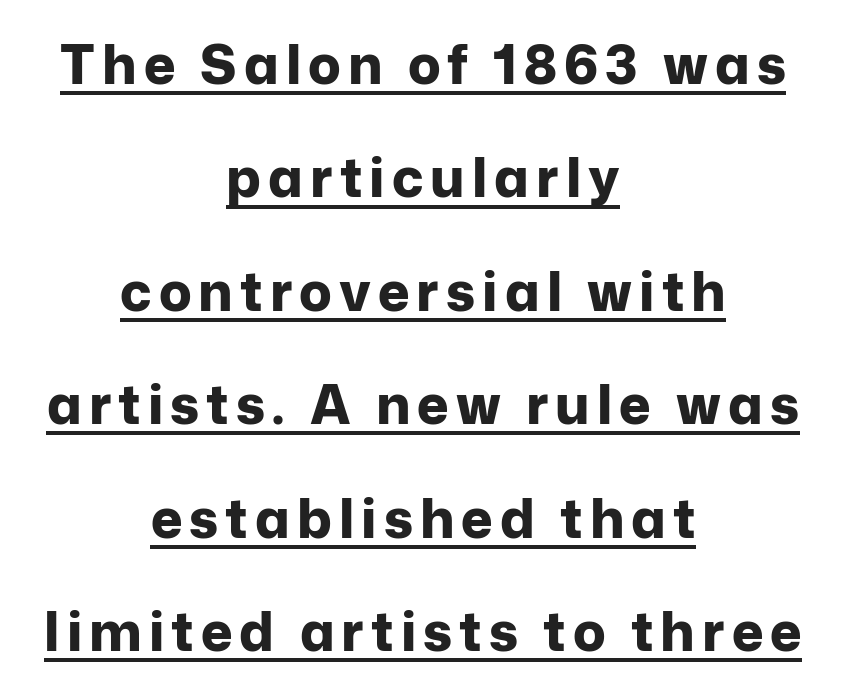
{"serif": "no", "italic": "no", "bold": "yes", "weight": "bold", "width": "normal", "stroke_contrast": "low", "x_height": "medium", "monospaced": "no", "underline": "yes", "align": "center", "line_spacing": "loose", "line_spacing_ratio": 2.1, "glyph_px": 54}
